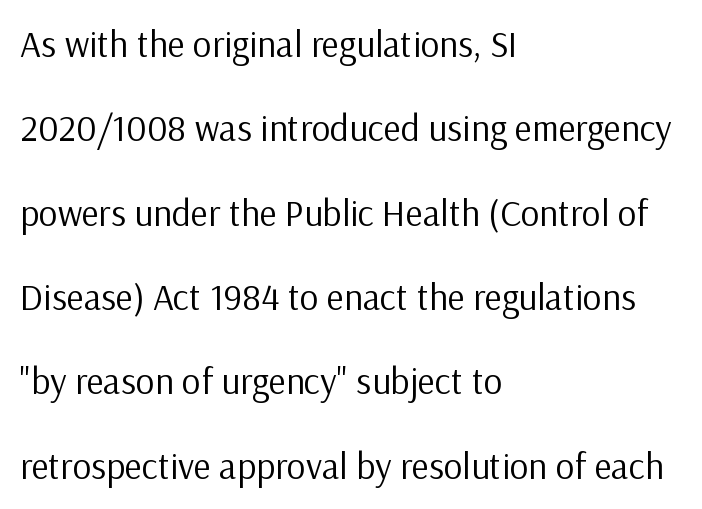
{"serif": "no", "italic": "no", "bold": "no", "weight": "regular", "width": "normal", "stroke_contrast": "low", "x_height": "medium", "monospaced": "no", "underline": "no", "align": "left", "line_spacing": "loose", "line_spacing_ratio": 2.28, "letter_spacing": "normal", "letter_spacing_em": 0.0, "glyph_px": 37}
